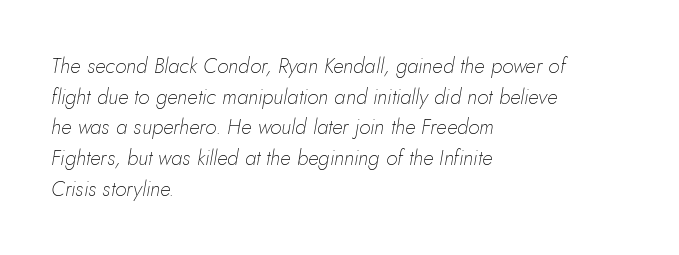
The image shows 21 px text type, italic (leaning right); set left-aligned, normal line spacing (1.46x), normal letter spacing, not underlined.
